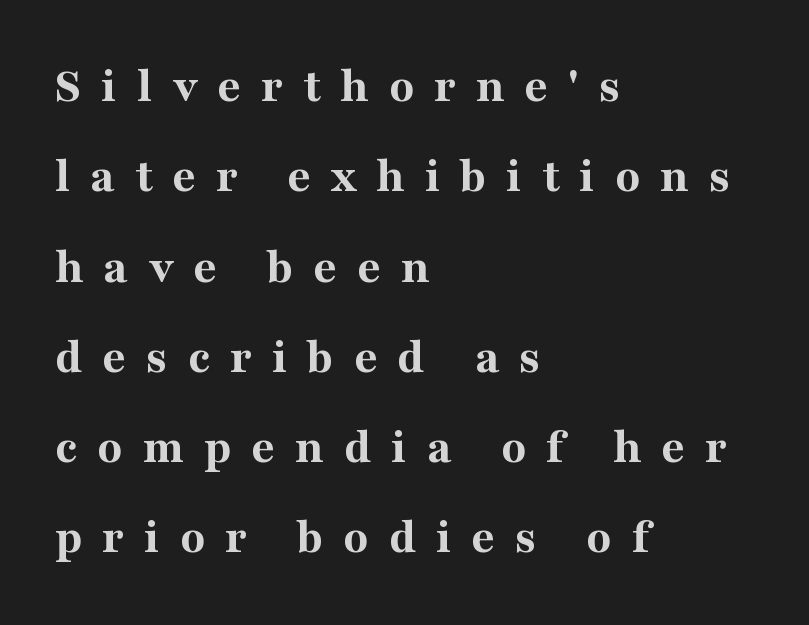
Q: Is the text bold? A: Yes.
Q: Is the text italic (slanted)? A: No, it is upright.
Q: Is the typeface a serif or a sans-serif typeface? A: Serif.
Q: Is the text underlined? A: No.
Q: How is the paragraph aligned? A: Left-aligned.
Q: Is the spacing between letters normal or unusually wide? A: Unusually wide.
Q: Width (condensed, normal, or wide)? A: Normal.
Q: Stroke contrast? A: Medium.
Q: x-height? A: Medium.
Q: Monospaced? A: No.
